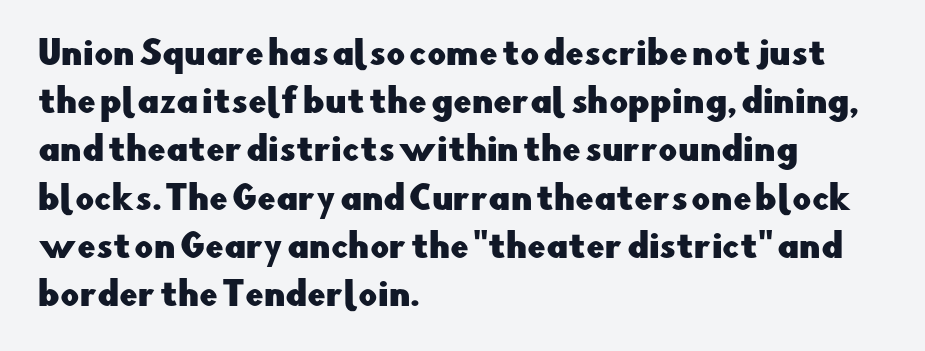
{"serif": "no", "italic": "no", "width": "normal", "stroke_contrast": "low", "x_height": "small", "monospaced": "no", "underline": "no", "align": "left", "line_spacing": "normal", "line_spacing_ratio": 1.46, "letter_spacing": "normal", "letter_spacing_em": 0.0, "glyph_px": 33}
